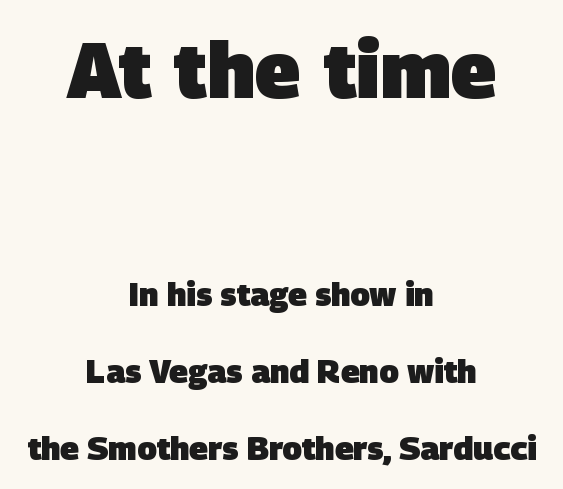
Q: Is the text bold? A: Yes.
Q: Is the typeface a serif or a sans-serif typeface? A: Sans-serif.
Q: Is the text underlined? A: No.
Q: How is the paragraph aligned? A: Centered.
Q: Is the spacing between letters normal or unusually wide? A: Normal.
Q: Is the spacing between lines tight, normal or loose? A: Loose.
Q: Which block of text is set in a larger size, the first (top) or the second (bottom)? A: The first (top) one.
Q: Width (condensed, normal, or wide)? A: Normal.
Q: Stroke contrast? A: Low.
Q: x-height? A: Large.
Q: Monospaced? A: No.
